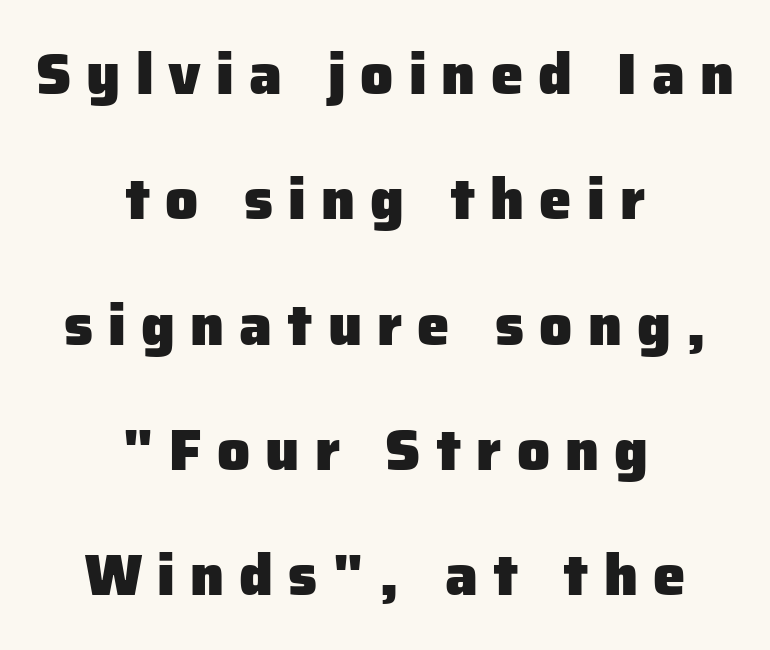
Q: Is the text bold? A: Yes.
Q: Is the text italic (slanted)? A: No, it is upright.
Q: Is the typeface a serif or a sans-serif typeface? A: Sans-serif.
Q: Is the text underlined? A: No.
Q: How is the paragraph aligned? A: Centered.
Q: Is the spacing between letters normal or unusually wide? A: Unusually wide.
Q: Is the spacing between lines tight, normal or loose? A: Loose.
Q: Width (condensed, normal, or wide)? A: Normal.
Q: Stroke contrast? A: Low.
Q: x-height? A: Medium.
Q: Monospaced? A: No.
